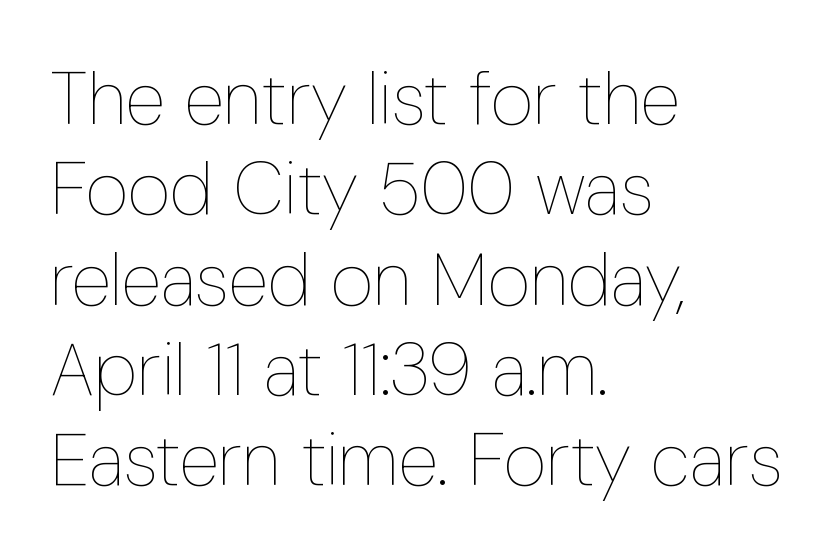
{"italic": "no", "bold": "no", "weight": "thin", "width": "condensed", "stroke_contrast": "low", "x_height": "medium", "monospaced": "no", "underline": "no", "align": "left", "line_spacing_ratio": 1.22, "letter_spacing": "normal", "letter_spacing_em": 0.0, "glyph_px": 74}
